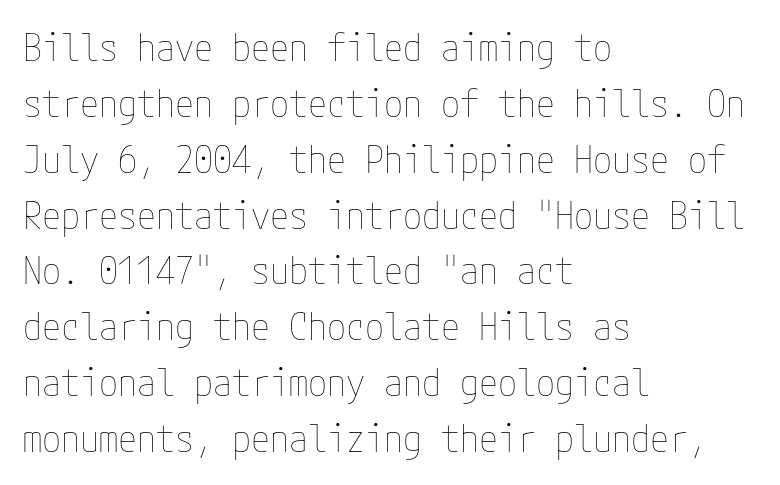
Q: Is the text bold? A: No.
Q: Is the text italic (slanted)? A: No, it is upright.
Q: Is the text underlined? A: No.
Q: How is the paragraph aligned? A: Left-aligned.
Q: Is the spacing between letters normal or unusually wide? A: Normal.
Q: Is the spacing between lines tight, normal or loose? A: Normal.
Q: Width (condensed, normal, or wide)? A: Condensed.
Q: Stroke contrast? A: Low.
Q: x-height? A: Medium.
